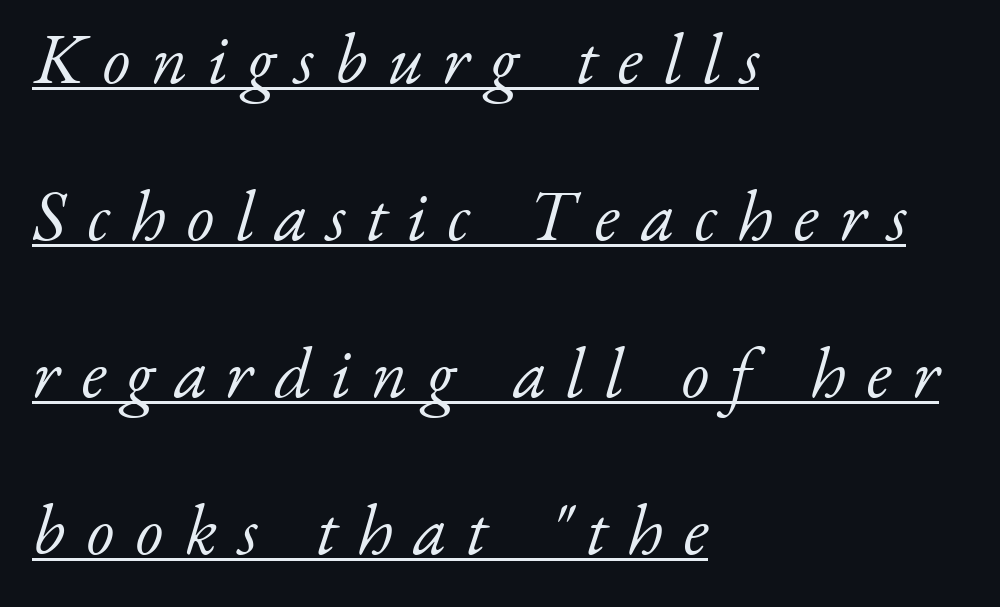
The image shows 71 px light serif type, italic (leaning right); set left-aligned, loose line spacing (2.21x), unusually wide letter spacing (+0.29 em), underlined; low stroke contrast and a small x-height.
